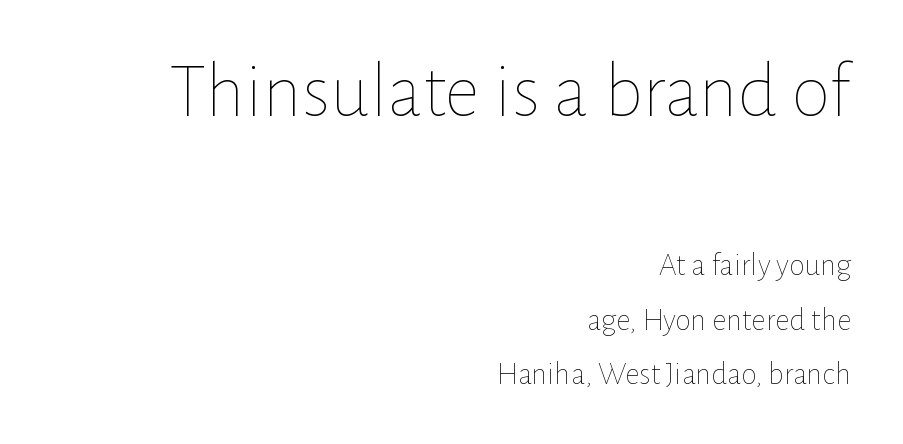
Q: Is the text bold? A: No.
Q: Is the text italic (slanted)? A: No, it is upright.
Q: Is the text underlined? A: No.
Q: How is the paragraph aligned? A: Right-aligned.
Q: Is the spacing between letters normal or unusually wide? A: Normal.
Q: Is the spacing between lines tight, normal or loose? A: Normal.
Q: Which block of text is set in a larger size, the first (top) or the second (bottom)? A: The first (top) one.
Q: Width (condensed, normal, or wide)? A: Normal.
Q: Stroke contrast? A: Low.
Q: x-height? A: Medium.
Q: Monospaced? A: No.
